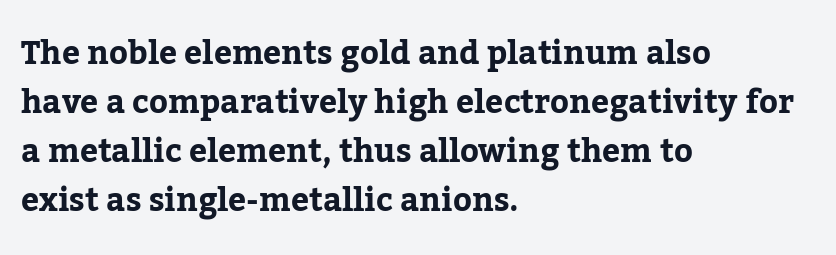
The image shows 32 px bold serif type, upright; set left-aligned, normal line spacing (1.53x), normal letter spacing, not underlined; low stroke contrast and a medium x-height.
